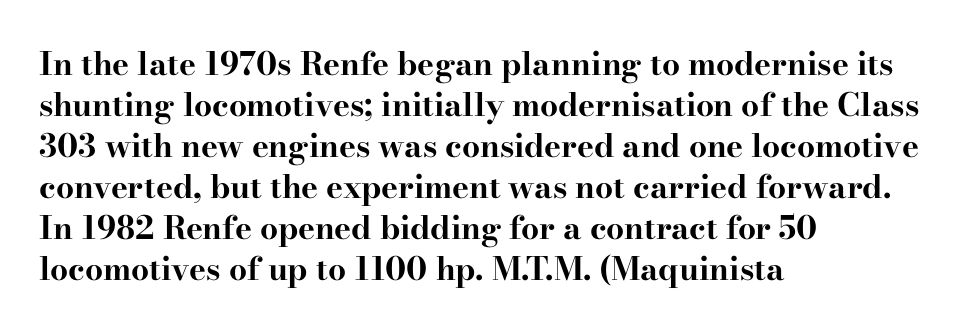
{"serif": "yes", "italic": "no", "bold": "yes", "weight": "bold", "width": "wide", "stroke_contrast": "high", "x_height": "small", "monospaced": "no", "underline": "no", "align": "left", "line_spacing": "normal", "line_spacing_ratio": 1.28, "letter_spacing": "normal", "letter_spacing_em": 0.0, "glyph_px": 32}
